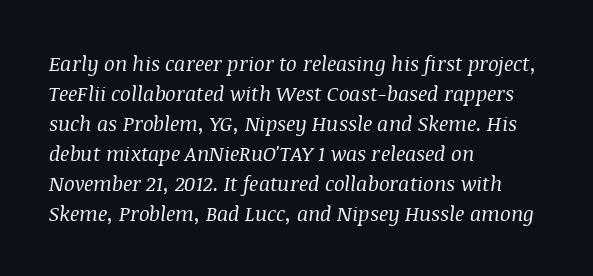
Q: Is the text bold? A: No.
Q: Is the text italic (slanted)? A: Yes, it leans right by about 8 degrees.
Q: Is the text underlined? A: No.
Q: How is the paragraph aligned? A: Left-aligned.
Q: Is the spacing between letters normal or unusually wide? A: Normal.
Q: Is the spacing between lines tight, normal or loose? A: Normal.
